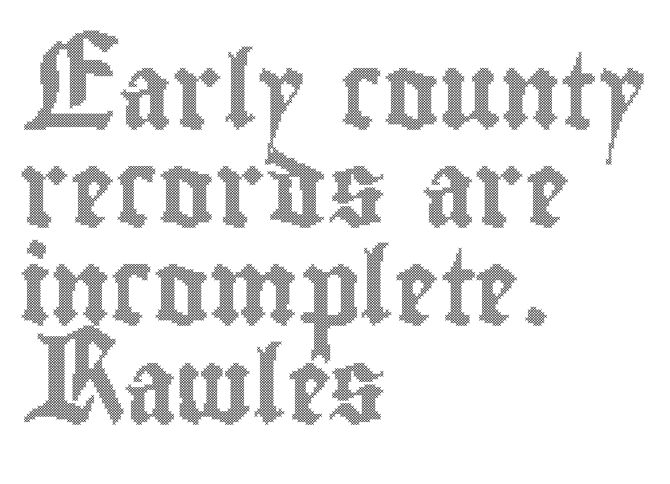
These lines are set flush left with a ragged right edge. Character widths vary here, with narrow letters taking less room than wide ones. No extra tracking has been applied to these lines. It's the straight-up-and-down kind of type. Interline gaps are of average width in this sample.
